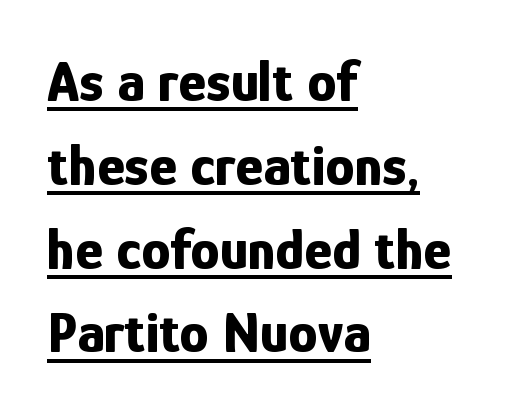
{"serif": "no", "italic": "no", "bold": "yes", "weight": "bold", "width": "condensed", "stroke_contrast": "low", "x_height": "medium", "monospaced": "no", "underline": "yes", "align": "left", "line_spacing": "normal", "line_spacing_ratio": 1.42, "letter_spacing": "normal", "letter_spacing_em": 0.0, "glyph_px": 59}
